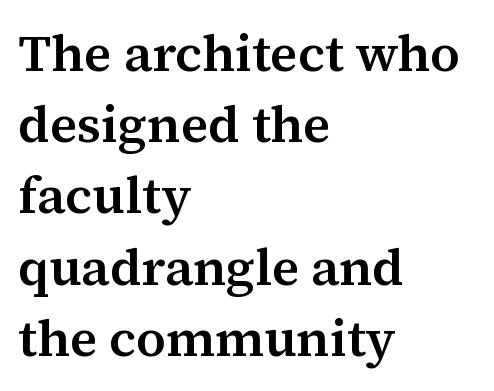
{"serif": "yes", "italic": "no", "bold": "semi", "weight": "semibold", "width": "normal", "stroke_contrast": "medium", "x_height": "medium", "monospaced": "no", "underline": "no", "align": "left", "line_spacing": "normal", "line_spacing_ratio": 1.37, "letter_spacing": "normal", "letter_spacing_em": 0.0, "glyph_px": 52}
